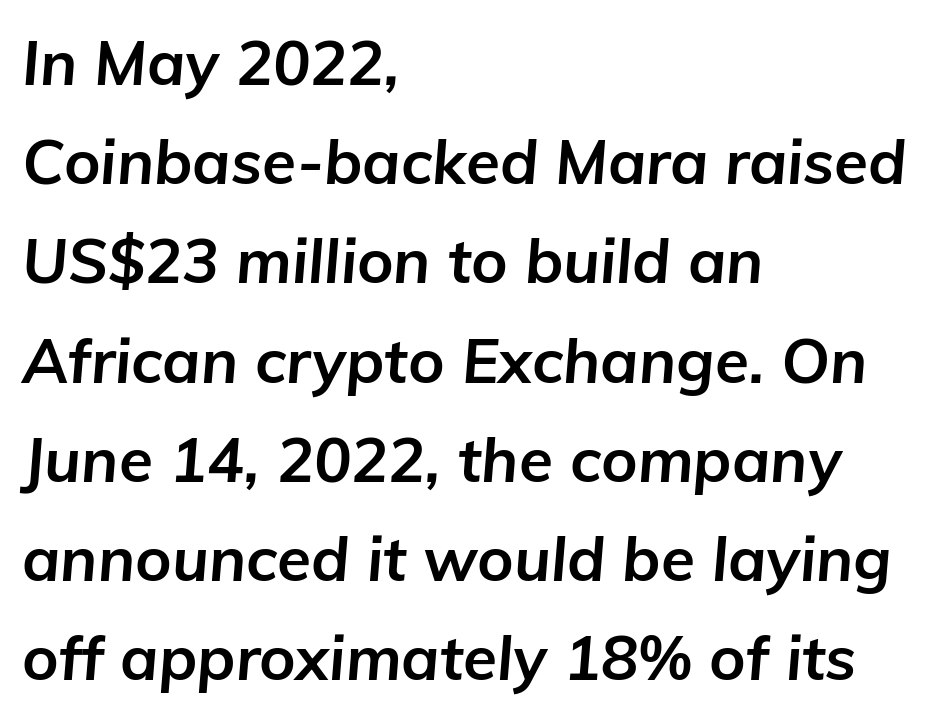
The image shows 62 px bold type, italic (leaning right); set left-aligned, normal line spacing (1.6x), normal letter spacing, not underlined; low stroke contrast and a medium x-height.
